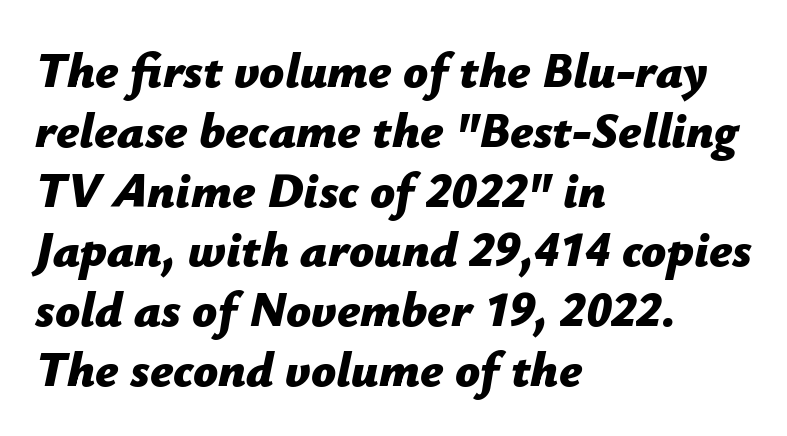
{"italic": "yes", "lean": "right", "slant_degrees": 12, "bold": "yes", "weight": "bold", "width": "normal", "stroke_contrast": "low", "x_height": "medium", "monospaced": "no", "underline": "no", "align": "left", "line_spacing_ratio": 1.22, "letter_spacing": "normal", "letter_spacing_em": 0.0, "glyph_px": 49}
